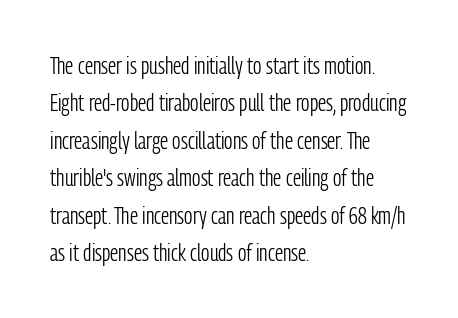
Q: Is the text bold? A: No.
Q: Is the text italic (slanted)? A: No, it is upright.
Q: Is the text underlined? A: No.
Q: How is the paragraph aligned? A: Left-aligned.
Q: Is the spacing between letters normal or unusually wide? A: Normal.
Q: Is the spacing between lines tight, normal or loose? A: Normal.
